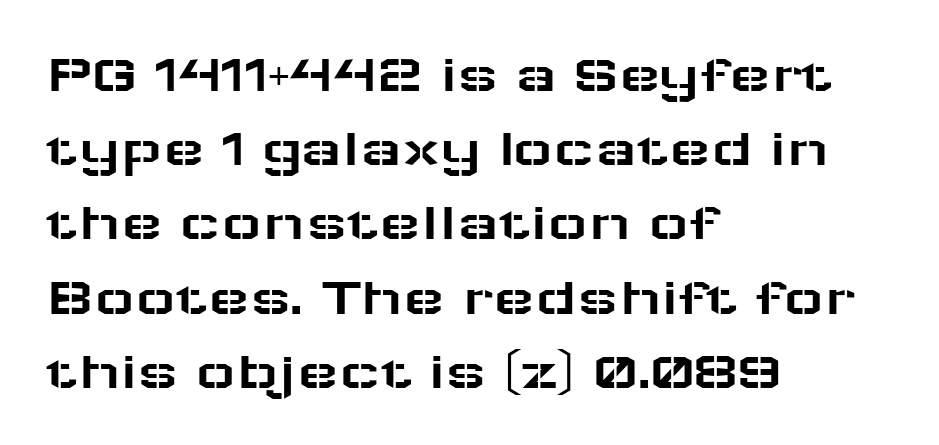
The image shows 55 px wide sans-serif type, upright; set left-aligned, normal line spacing (1.35x), normal letter spacing, not underlined; low stroke contrast and a medium x-height.
